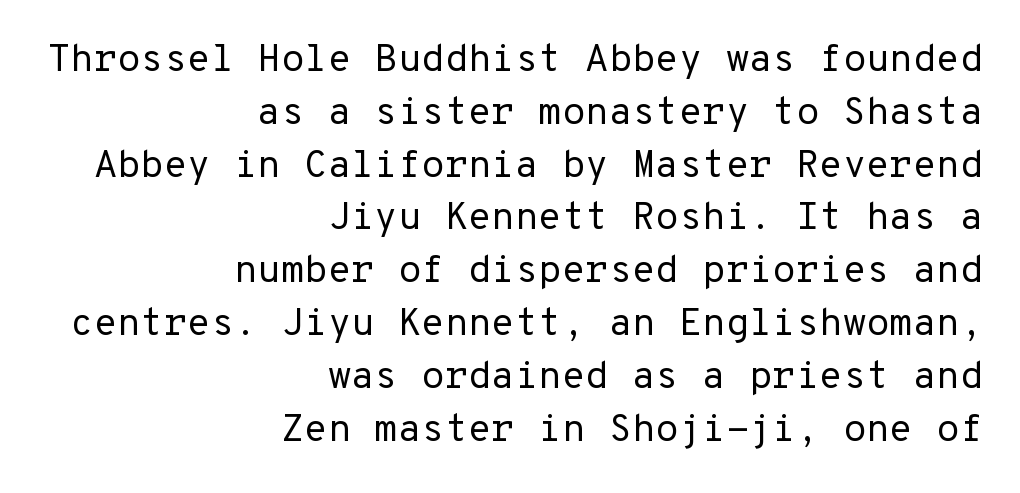
The image shows 38 px regular-weight sans-serif type, upright; set right-aligned, normal line spacing (1.39x), normal letter spacing, not underlined; low stroke contrast and a medium x-height.
